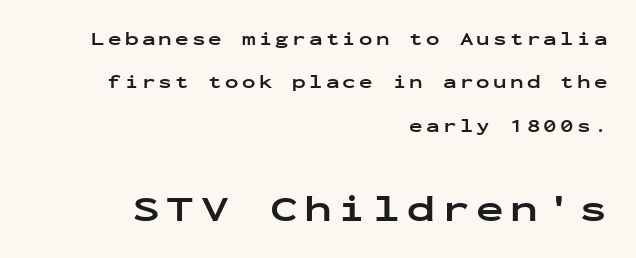
Q: Is the text bold? A: Yes.
Q: Is the text italic (slanted)? A: No, it is upright.
Q: Is the typeface a serif or a sans-serif typeface? A: Sans-serif.
Q: Is the text underlined? A: No.
Q: How is the paragraph aligned? A: Right-aligned.
Q: Is the spacing between lines tight, normal or loose? A: Loose.
Q: Which block of text is set in a larger size, the first (top) or the second (bottom)? A: The second (bottom) one.
Q: Width (condensed, normal, or wide)? A: Wide.
Q: Stroke contrast? A: Low.
Q: x-height? A: Medium.
Q: Monospaced? A: Yes.
